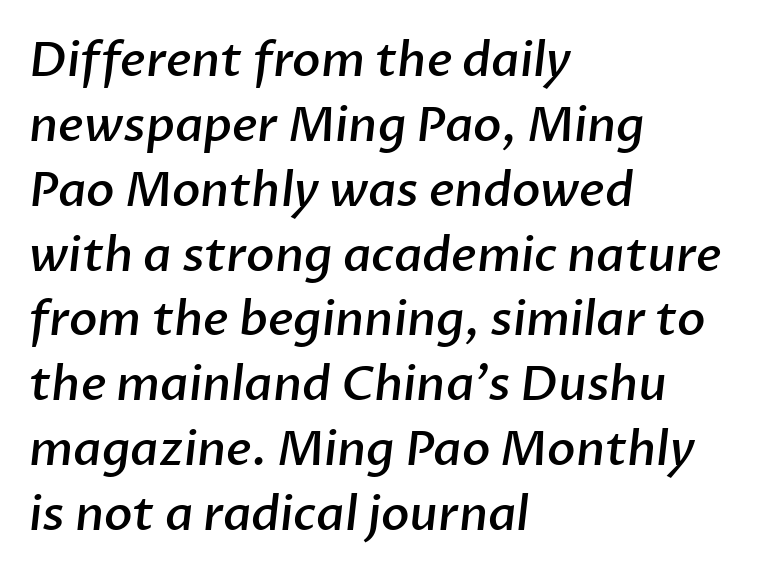
Q: Is the text bold? A: Semi-bold.
Q: Is the typeface a serif or a sans-serif typeface? A: Sans-serif.
Q: Is the text underlined? A: No.
Q: How is the paragraph aligned? A: Left-aligned.
Q: Is the spacing between letters normal or unusually wide? A: Normal.
Q: Is the spacing between lines tight, normal or loose? A: Normal.
Q: Width (condensed, normal, or wide)? A: Normal.
Q: Stroke contrast? A: Low.
Q: x-height? A: Medium.
Q: Monospaced? A: No.
